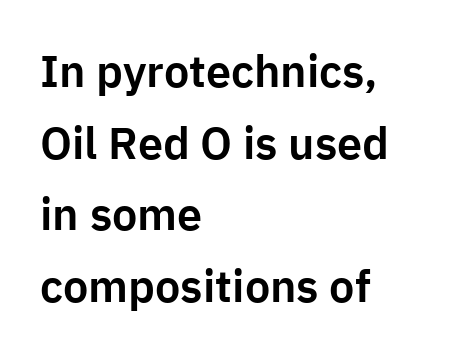
{"serif": "no", "italic": "no", "width": "normal", "stroke_contrast": "low", "x_height": "medium", "monospaced": "no", "underline": "no", "align": "left", "line_spacing": "normal", "line_spacing_ratio": 1.59, "letter_spacing": "normal", "letter_spacing_em": 0.0, "glyph_px": 45}
